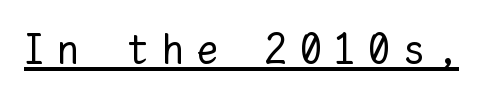
Q: Is the text bold? A: No.
Q: Is the text italic (slanted)? A: No, it is upright.
Q: Is the text underlined? A: Yes.
Q: Is the spacing between letters normal or unusually wide? A: Unusually wide.
Q: Width (condensed, normal, or wide)? A: Normal.
Q: Stroke contrast? A: Low.
Q: x-height? A: Medium.
Q: Monospaced? A: Yes.
